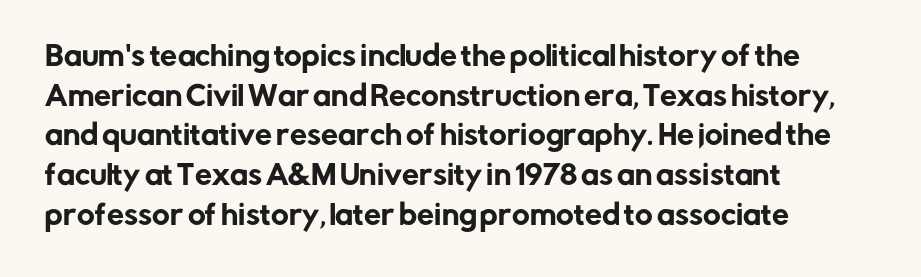
The image shows 27 px text type, upright; set left-aligned, normal line spacing (1.47x), normal letter spacing, not underlined.
